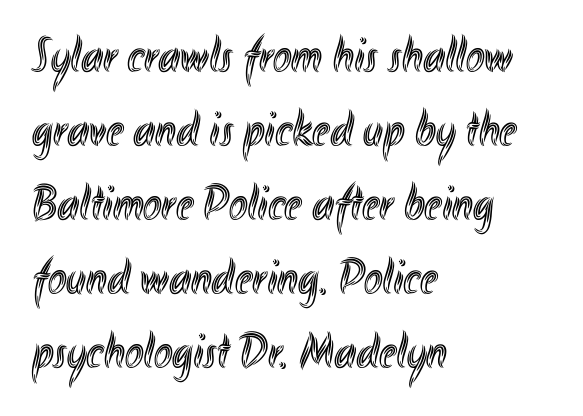
The image shows 50 px condensed type; set left-aligned, normal line spacing (1.48x), normal letter spacing, not underlined; a small x-height.
